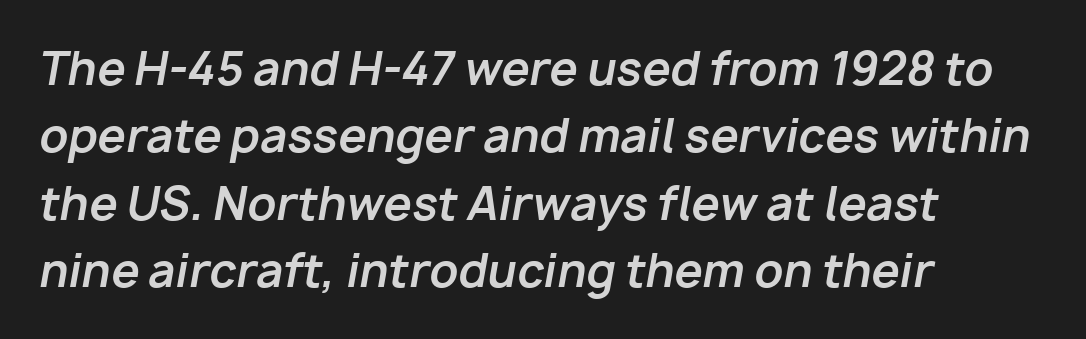
Only glyphs here, with clear space below each row. Rows of type keep a routine distance in the vertical direction. Does extra space separate the letters? No, they use regular spacing. The lines are quadded left. The letters advance in unequal steps, a hallmark of proportional type. Style check: oblique.
